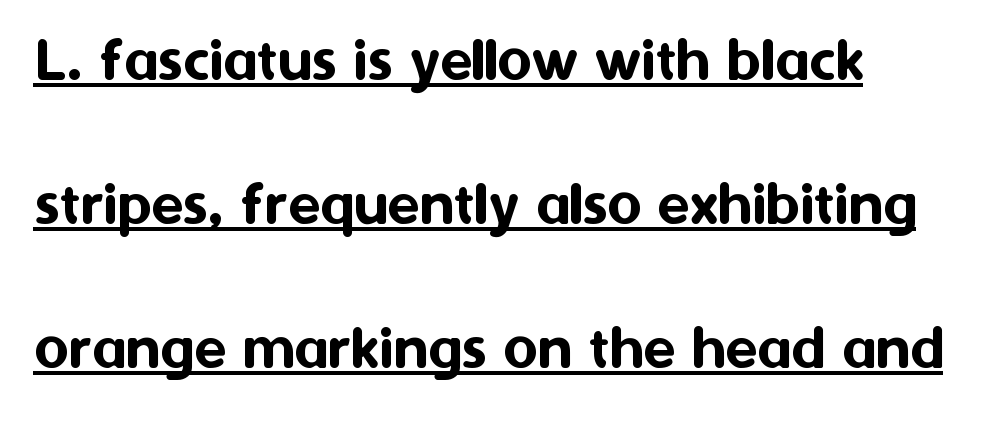
The vertical gap from one line to the next is large. The lettering is marked with a stroke running underneath it. A sans-serif font was chosen for this passage. This sample is left-justified, so line endings fall wherever the words run out. A typesetter would mark this as roman, not italic. Looks like regular typesetting: each glyph gets only the width it needs.
